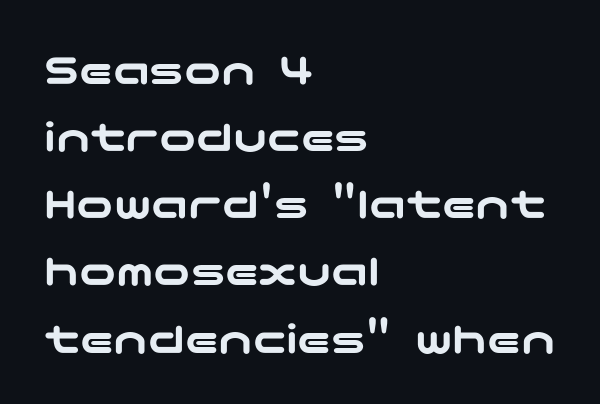
Regarding serifs, this sample does without them. These lines were composed using upright roman letters. Visually the block forms a straight wall on the left and a jagged coastline on the right. Decoration check: the copy has no underline. Baseline-to-baseline distance is the conventional proportion of letter height.
